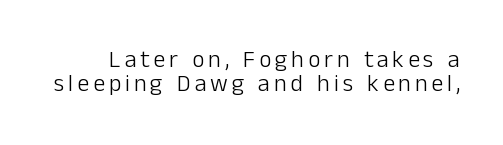
Letters have the restrained weight of plain body copy at most. The words here are not underlined. Leading is clearly below the norm, producing a dense column. The axis of the letterforms is exactly vertical.
